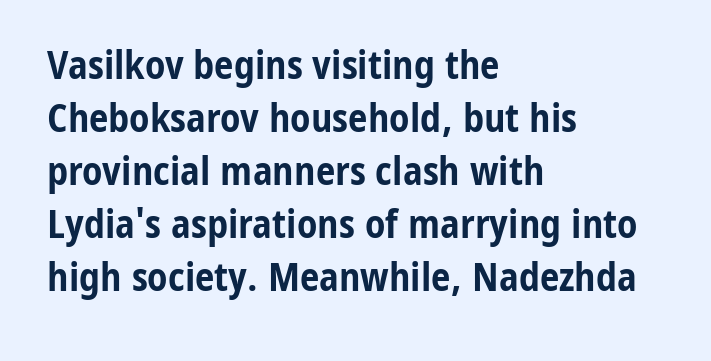
Q: Is the text bold? A: Yes.
Q: Is the text italic (slanted)? A: No, it is upright.
Q: Is the typeface a serif or a sans-serif typeface? A: Sans-serif.
Q: Is the text underlined? A: No.
Q: How is the paragraph aligned? A: Left-aligned.
Q: Is the spacing between letters normal or unusually wide? A: Normal.
Q: Is the spacing between lines tight, normal or loose? A: Normal.
Q: Width (condensed, normal, or wide)? A: Condensed.
Q: Stroke contrast? A: Low.
Q: x-height? A: Medium.
Q: Monospaced? A: No.
